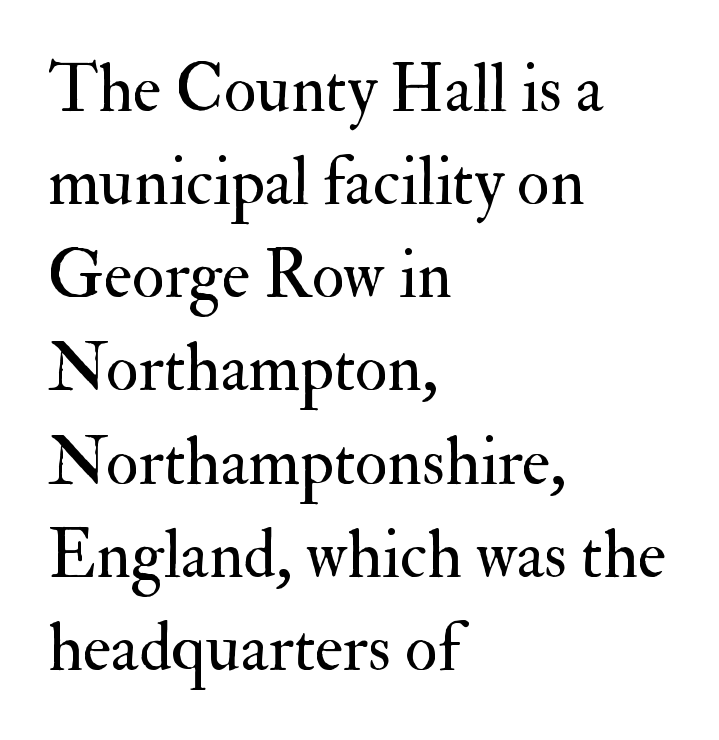
Q: Is the text bold? A: No.
Q: Is the text italic (slanted)? A: No, it is upright.
Q: Is the typeface a serif or a sans-serif typeface? A: Serif.
Q: Is the text underlined? A: No.
Q: How is the paragraph aligned? A: Left-aligned.
Q: Is the spacing between letters normal or unusually wide? A: Normal.
Q: Is the spacing between lines tight, normal or loose? A: Normal.
Q: Width (condensed, normal, or wide)? A: Normal.
Q: Stroke contrast? A: Medium.
Q: x-height? A: Small.
Q: Monospaced? A: No.
